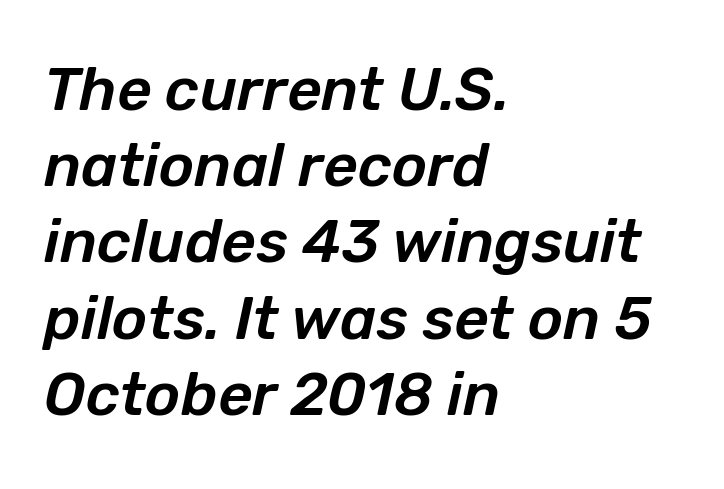
{"italic": "yes", "lean": "right", "slant_degrees": 12, "width": "normal", "stroke_contrast": "low", "x_height": "medium", "monospaced": "no", "underline": "no", "align": "left", "line_spacing": "normal", "line_spacing_ratio": 1.27, "letter_spacing": "normal", "letter_spacing_em": 0.0, "glyph_px": 60}
